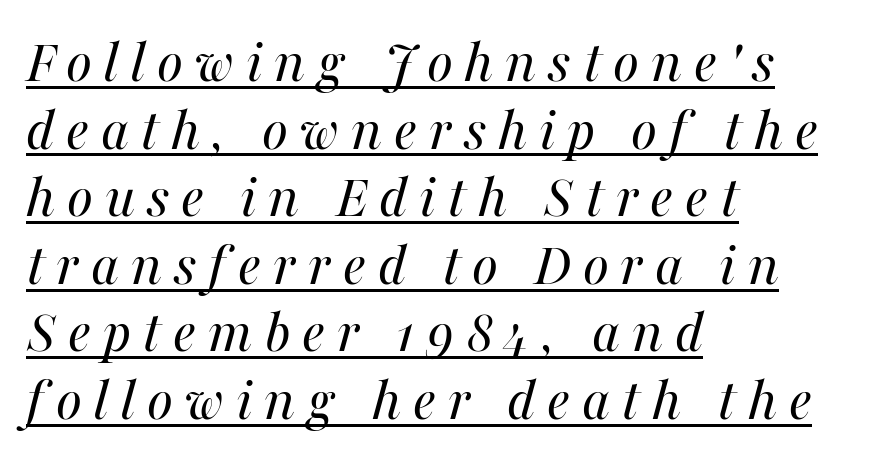
The image shows 62 px regular-weight type, italic (leaning right); set left-aligned, tight line spacing (1.09x), underlined; medium stroke contrast and a medium x-height.
